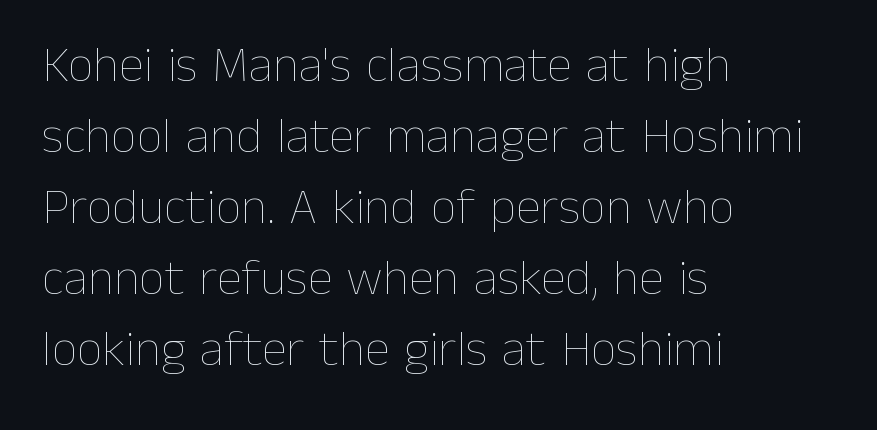
Q: Is the text bold? A: No.
Q: Is the text italic (slanted)? A: No, it is upright.
Q: Is the text underlined? A: No.
Q: How is the paragraph aligned? A: Left-aligned.
Q: Is the spacing between letters normal or unusually wide? A: Normal.
Q: Is the spacing between lines tight, normal or loose? A: Normal.
Q: Width (condensed, normal, or wide)? A: Normal.
Q: Stroke contrast? A: Low.
Q: x-height? A: Medium.
Q: Monospaced? A: No.
